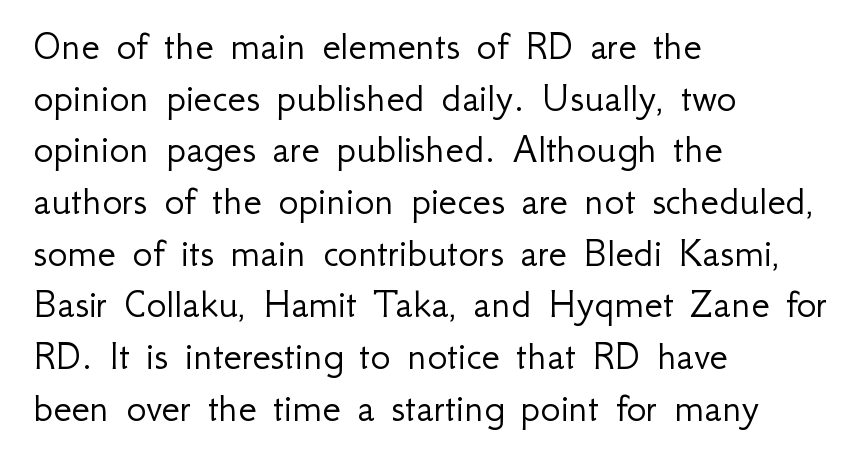
A typesetter would call this proportional, since set widths differ per character. Underlining? Definitely not there. No heavy texture on the line: the type isn't bold. No extra tracking has been applied to these lines. Typeset ragged right — the left edge is the straight one. Do the letters lean? They stand straight.
